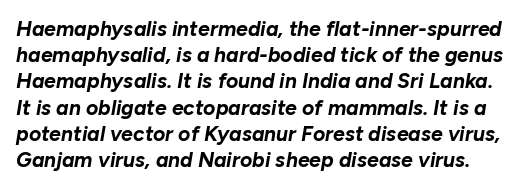
The tracking reads as untouched default to a designer's eye. Students, observe: this is what conventionally led text looks like. If you drew a line through each stem, it would be angled. Is the type bold? Yes — the strokes are clearly thick and heavy. Descender tails drop into unmarked territory.
